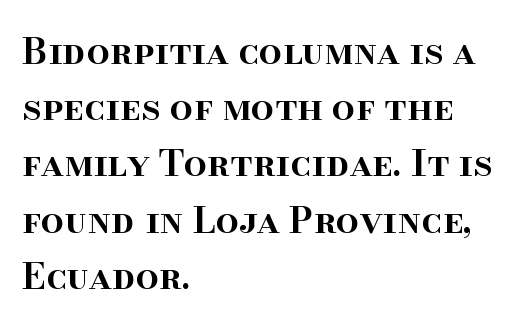
{"serif": "yes", "italic": "no", "bold": "semi", "weight": "semibold", "width": "normal", "stroke_contrast": "high", "x_height": "small", "monospaced": "no", "underline": "no", "align": "left", "line_spacing": "normal", "line_spacing_ratio": 1.52, "letter_spacing": "normal", "letter_spacing_em": 0.0, "glyph_px": 37}
